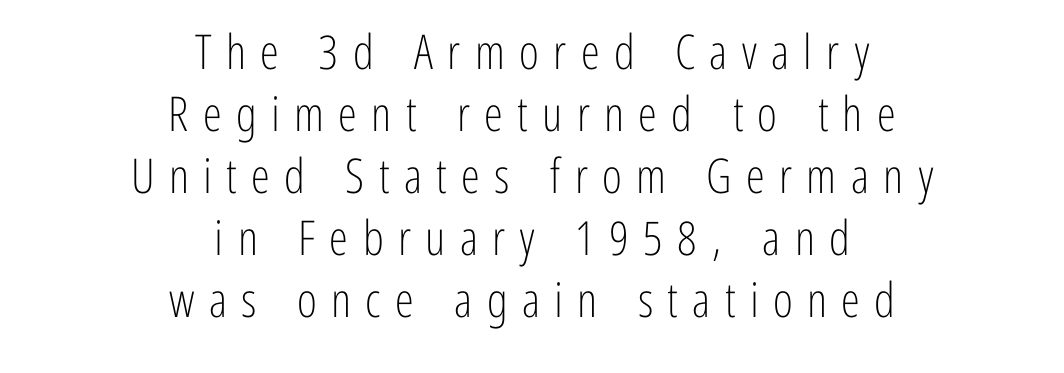
This sample is center-justified, so both line endings float freely. The tracking jumps out immediately: characters are airy and widely separated. These lines sit exactly where default settings would place them. The face used here is a sans, in the tradition of grotesques and geometrics. Rule under the text: the space is simply empty. Weight: in the light-to-regular range.
